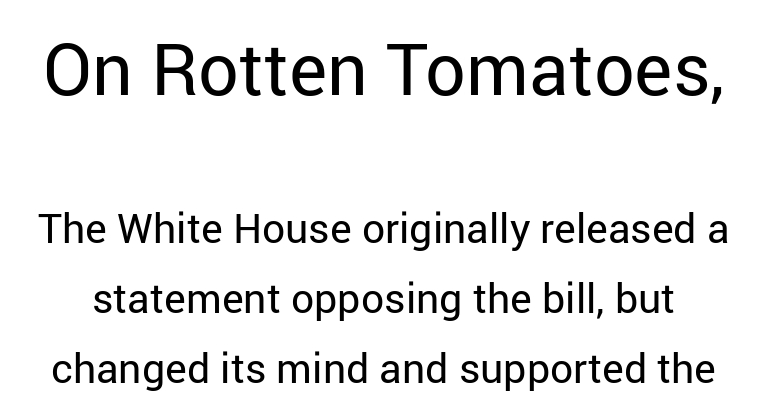
{"serif": "no", "italic": "no", "bold": "no", "weight": "regular", "width": "normal", "stroke_contrast": "low", "x_height": "medium", "monospaced": "no", "underline": "no", "line_spacing_ratio": 1.71, "letter_spacing": "normal", "letter_spacing_em": 0.0, "larger_block": "first", "size_ratio": 1.76, "glyph_px": 72}
